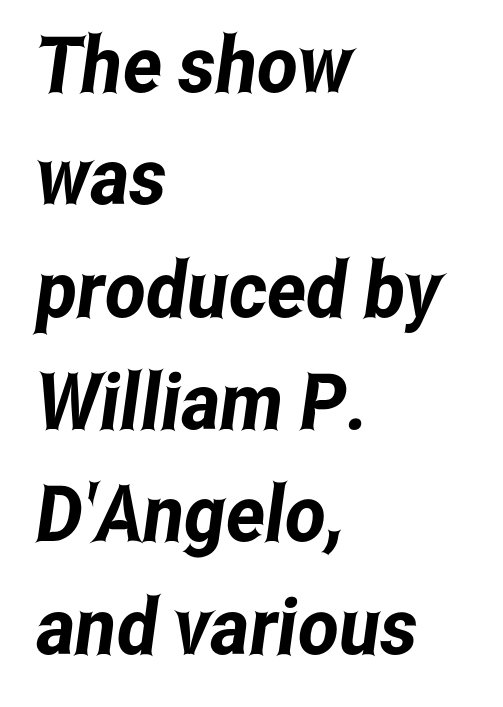
The image shows 78 px condensed sans-serif type; set left-aligned, normal line spacing (1.44x), normal letter spacing, not underlined; low stroke contrast and a medium x-height.
